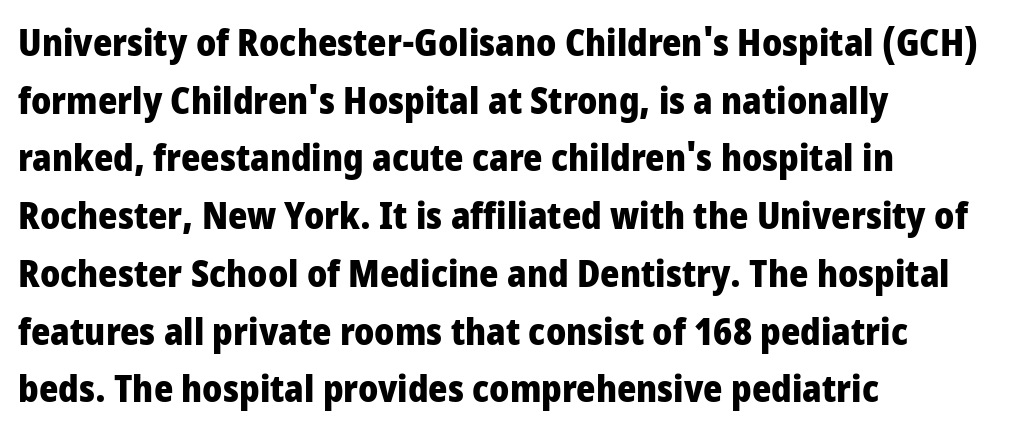
The image shows 37 px heavy, condensed sans-serif type, upright; set left-aligned, normal line spacing (1.56x), normal letter spacing, not underlined; low stroke contrast and a large x-height.
